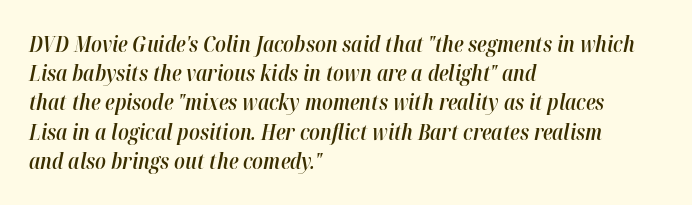
Q: Is the text bold? A: Semi-bold.
Q: Is the text italic (slanted)? A: Yes, it leans right by about 12 degrees.
Q: Is the text underlined? A: No.
Q: How is the paragraph aligned? A: Left-aligned.
Q: Is the spacing between letters normal or unusually wide? A: Normal.
Q: Is the spacing between lines tight, normal or loose? A: Normal.
